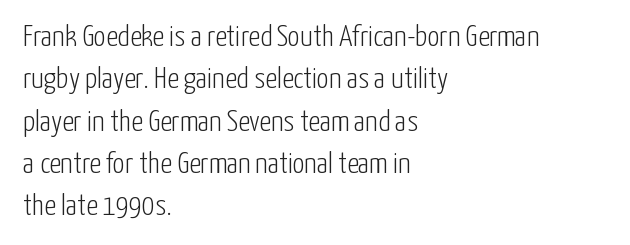
{"serif": "no", "italic": "no", "bold": "no", "weight": "light", "width": "condensed", "stroke_contrast": "low", "x_height": "medium", "monospaced": "no", "underline": "no", "align": "left", "line_spacing": "normal", "line_spacing_ratio": 1.41, "letter_spacing": "normal", "letter_spacing_em": 0.0, "glyph_px": 30}
